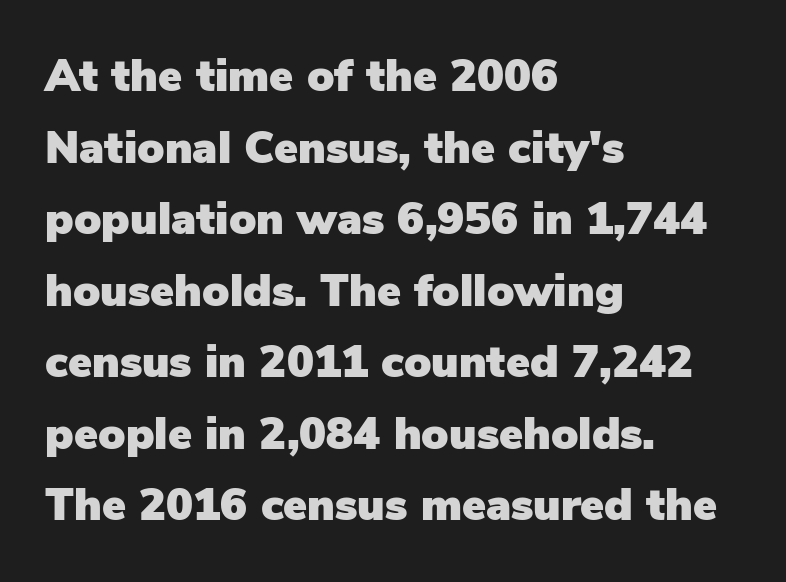
{"serif": "no", "italic": "no", "width": "normal", "stroke_contrast": "low", "x_height": "medium", "monospaced": "no", "underline": "no", "align": "left", "line_spacing": "normal", "line_spacing_ratio": 1.59, "letter_spacing": "normal", "letter_spacing_em": 0.0, "glyph_px": 45}
